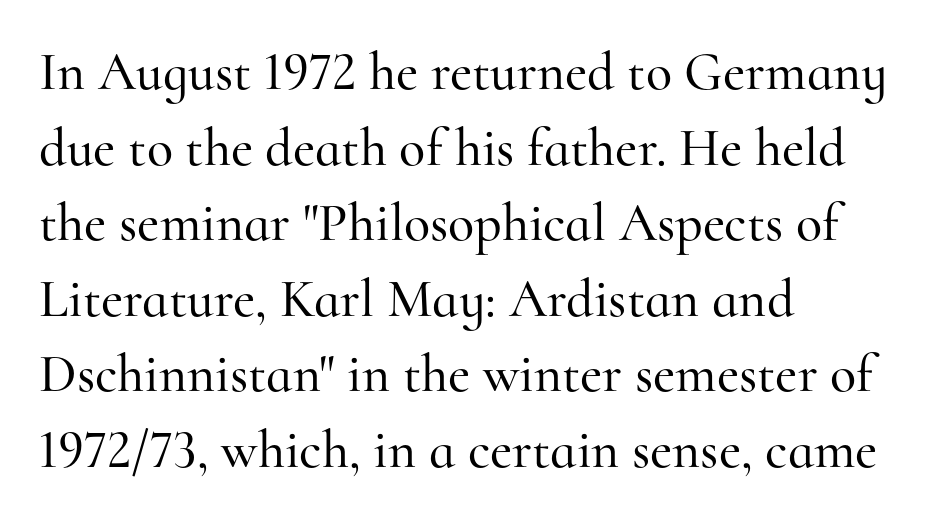
The image shows 54 px serif type, upright; set left-aligned, normal line spacing (1.4x), normal letter spacing, not underlined; high stroke contrast and a small x-height.
